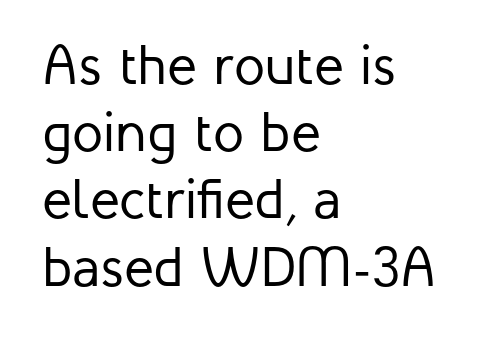
Q: Is the text bold? A: No.
Q: Is the text italic (slanted)? A: No, it is upright.
Q: Is the typeface a serif or a sans-serif typeface? A: Sans-serif.
Q: Is the text underlined? A: No.
Q: How is the paragraph aligned? A: Left-aligned.
Q: Is the spacing between letters normal or unusually wide? A: Normal.
Q: Width (condensed, normal, or wide)? A: Normal.
Q: Stroke contrast? A: Low.
Q: x-height? A: Medium.
Q: Monospaced? A: No.
